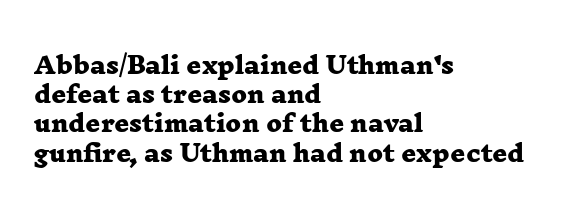
The image shows 23 px bold type; set left-aligned, normal line spacing (1.27x), normal letter spacing, not underlined.
